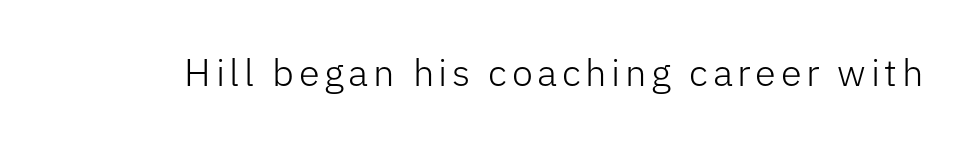
The image shows 38 px light sans-serif type, upright; set not underlined; low stroke contrast and a medium x-height.
